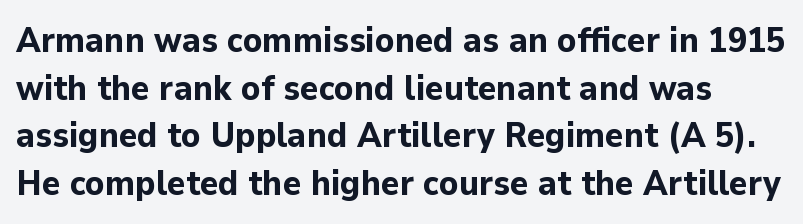
The image shows 35 px bold sans-serif type, upright; set normal line spacing (1.36x), normal letter spacing, not underlined; low stroke contrast and a medium x-height.
